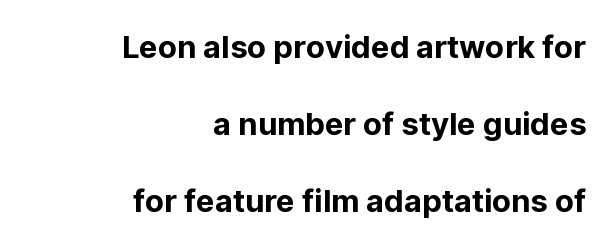
The image shows 31 px sans-serif type, upright; set right-aligned, loose line spacing (2.49x), normal letter spacing, not underlined; low stroke contrast and a medium x-height.
